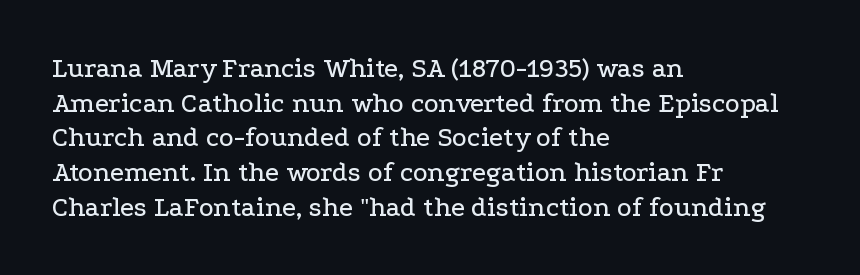
The image shows 28 px wide serif type, upright; set left-aligned, line spacing 1.24x, normal letter spacing, not underlined; low stroke contrast and a medium x-height.
